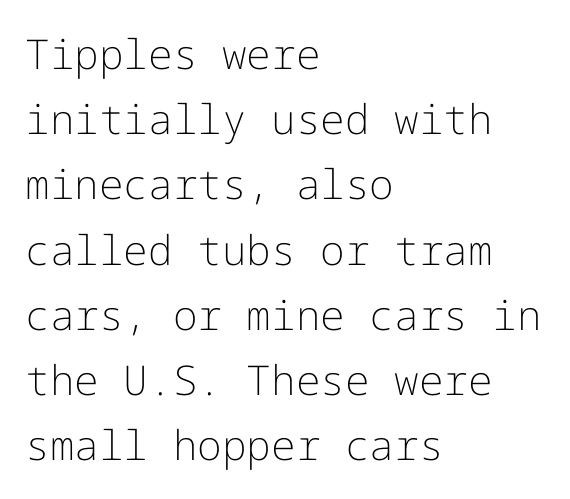
This sample keeps an unexceptional amount of space between lines. Characters remain perfectly vertical along every line. Serifs: no, the terminals of the letterforms are clean. Where is the straight margin? On the left. Check the space under the baseline: it is left empty. Tracking here is standard; glyphs follow each other at the usual distance.
